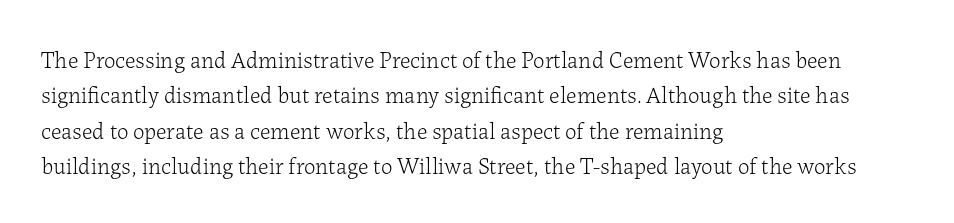
The image shows 23 px text type, upright; set left-aligned, normal line spacing (1.54x), normal letter spacing, not underlined.
